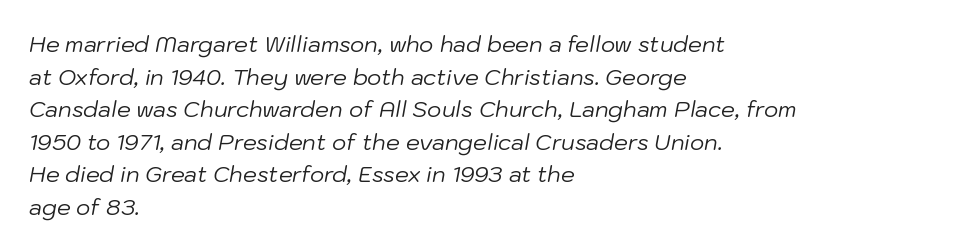
Whoever set this chose a conventional vertical rhythm. Just letters on the line, the space beneath them empty. Nothing unusual about the tracking: characters are spaced as the font intends. Yep, that's italic — everything's leaning. The rag falls on the right side of this text block. Stroke thickness stays within the range of a standard reading face or lighter.
